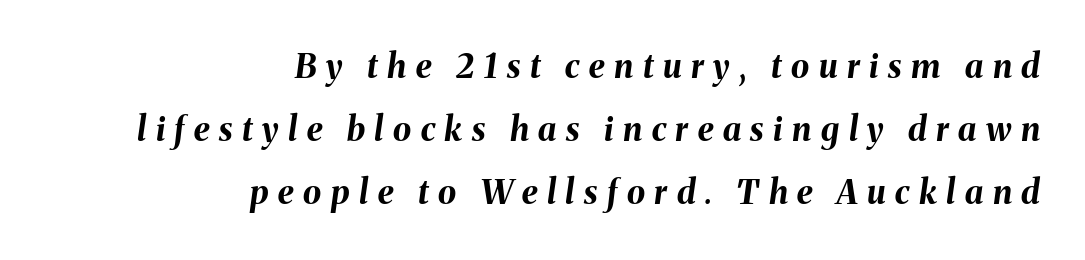
The image shows 33 px bold type, italic (leaning right); set right-aligned, loose line spacing (1.91x), unusually wide letter spacing (+0.29 em), not underlined; medium stroke contrast and a medium x-height.
